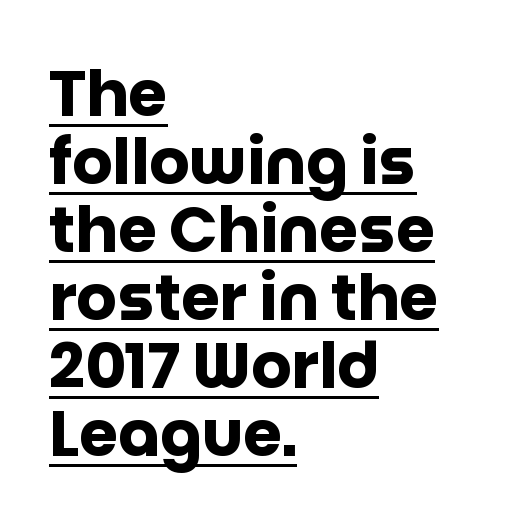
Q: Is the text bold? A: Yes.
Q: Is the text italic (slanted)? A: No, it is upright.
Q: Is the typeface a serif or a sans-serif typeface? A: Sans-serif.
Q: Is the text underlined? A: Yes.
Q: How is the paragraph aligned? A: Left-aligned.
Q: Is the spacing between letters normal or unusually wide? A: Normal.
Q: Is the spacing between lines tight, normal or loose? A: Tight.
Q: Width (condensed, normal, or wide)? A: Normal.
Q: Stroke contrast? A: Low.
Q: x-height? A: Large.
Q: Monospaced? A: No.
